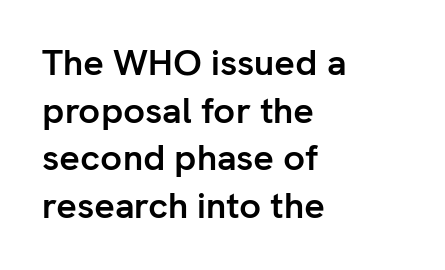
{"serif": "no", "italic": "no", "bold": "yes", "weight": "semibold", "width": "normal", "stroke_contrast": "low", "x_height": "medium", "monospaced": "no", "underline": "no", "align": "left", "line_spacing": "normal", "line_spacing_ratio": 1.32, "letter_spacing": "normal", "letter_spacing_em": 0.0, "glyph_px": 36}
